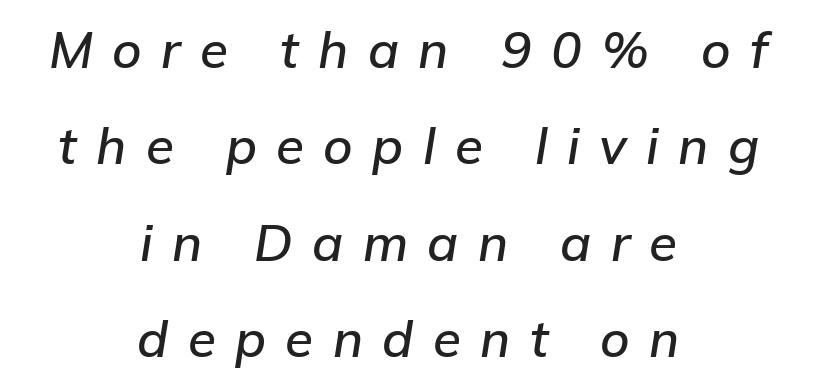
{"italic": "yes", "lean": "right", "slant_degrees": 9, "width": "normal", "stroke_contrast": "low", "x_height": "medium", "monospaced": "no", "underline": "no", "align": "center", "line_spacing_ratio": 1.89, "letter_spacing": "wide", "letter_spacing_em": 0.38, "glyph_px": 51}
